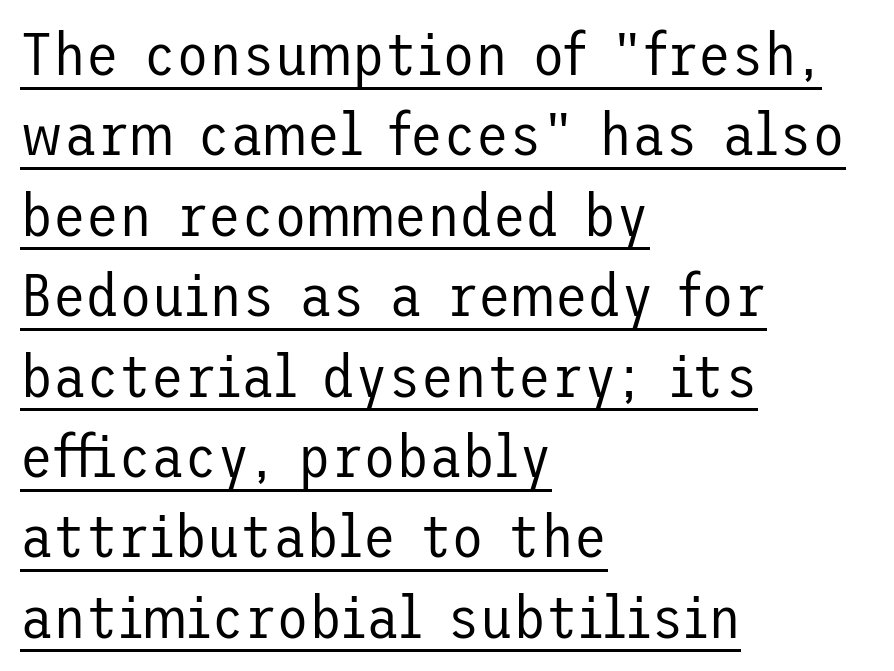
Q: Is the text bold? A: No.
Q: Is the text italic (slanted)? A: No, it is upright.
Q: Is the typeface a serif or a sans-serif typeface? A: Sans-serif.
Q: Is the text underlined? A: Yes.
Q: How is the paragraph aligned? A: Left-aligned.
Q: Is the spacing between letters normal or unusually wide? A: Normal.
Q: Is the spacing between lines tight, normal or loose? A: Normal.
Q: Width (condensed, normal, or wide)? A: Normal.
Q: Stroke contrast? A: Low.
Q: x-height? A: Medium.
